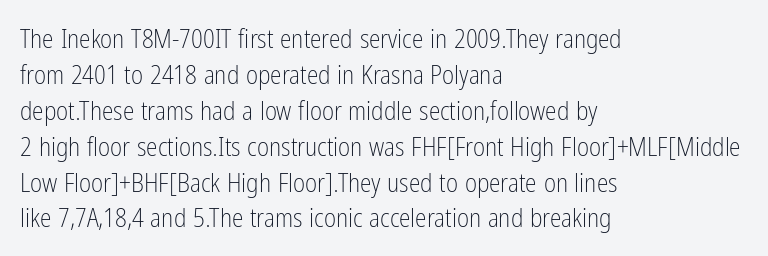
The characters are drawn with everyday or finer stroke widths. Line beginnings align vertically; line endings do not. Rule under the text: the space is simply empty. Words appear dense and cohesive because spacing is normal. Whoever set this chose a conventional vertical rhythm. Rendered with straight, roman letterforms.
